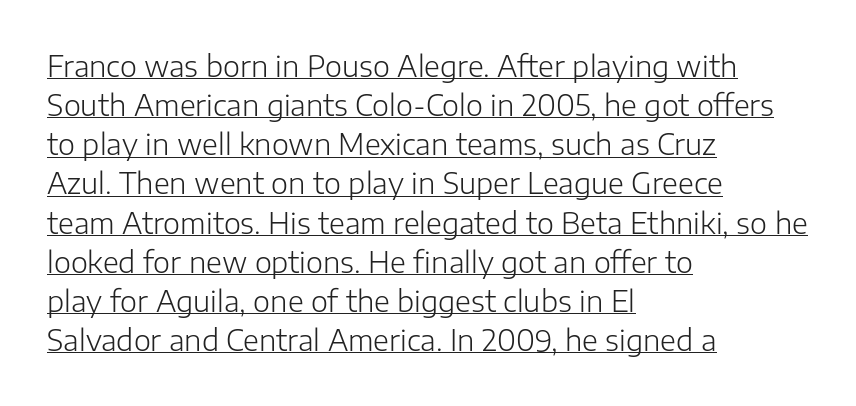
{"serif": "no", "italic": "no", "bold": "no", "weight": "light", "width": "normal", "stroke_contrast": "low", "x_height": "medium", "monospaced": "no", "underline": "yes", "align": "left", "line_spacing": "normal", "line_spacing_ratio": 1.35, "letter_spacing": "normal", "letter_spacing_em": 0.0, "glyph_px": 29}
